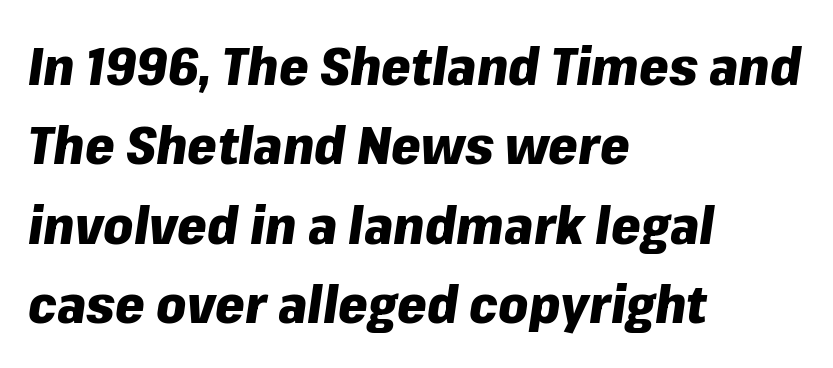
Q: Is the text bold? A: Yes.
Q: Is the text italic (slanted)? A: Yes, it leans right by about 8 degrees.
Q: Is the text underlined? A: No.
Q: How is the paragraph aligned? A: Left-aligned.
Q: Is the spacing between letters normal or unusually wide? A: Normal.
Q: Is the spacing between lines tight, normal or loose? A: Normal.
Q: Width (condensed, normal, or wide)? A: Normal.
Q: Stroke contrast? A: Low.
Q: x-height? A: Medium.
Q: Monospaced? A: No.
